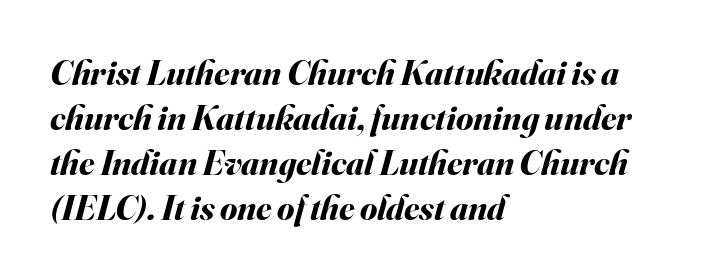
The image shows 35 px bold type, italic (leaning right); set left-aligned, normal line spacing (1.29x), normal letter spacing, not underlined; medium stroke contrast and a small x-height.
